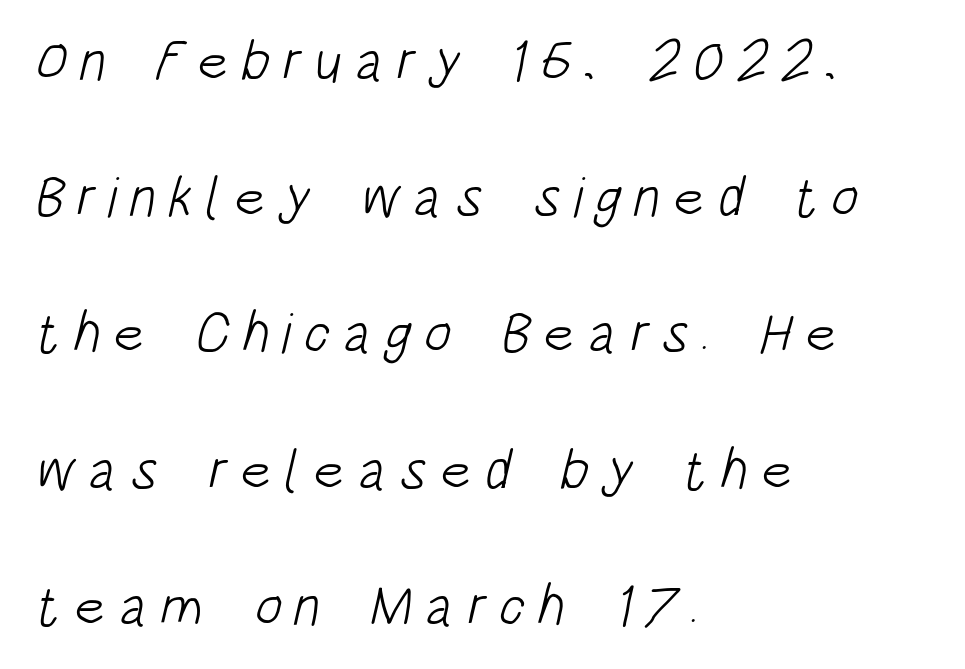
{"serif": "no", "bold": "no", "weight": "light", "width": "condensed", "stroke_contrast": "low", "x_height": "large", "monospaced": "no", "underline": "no", "align": "left", "line_spacing": "loose", "line_spacing_ratio": 2.39, "letter_spacing": "wide", "letter_spacing_em": 0.22, "glyph_px": 57}
